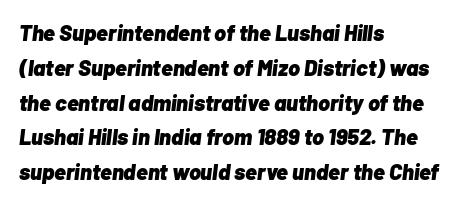
Q: Is the text bold? A: Yes.
Q: Is the text italic (slanted)? A: Yes, it leans right by about 7 degrees.
Q: Is the text underlined? A: No.
Q: How is the paragraph aligned? A: Left-aligned.
Q: Is the spacing between letters normal or unusually wide? A: Normal.
Q: Is the spacing between lines tight, normal or loose? A: Normal.
